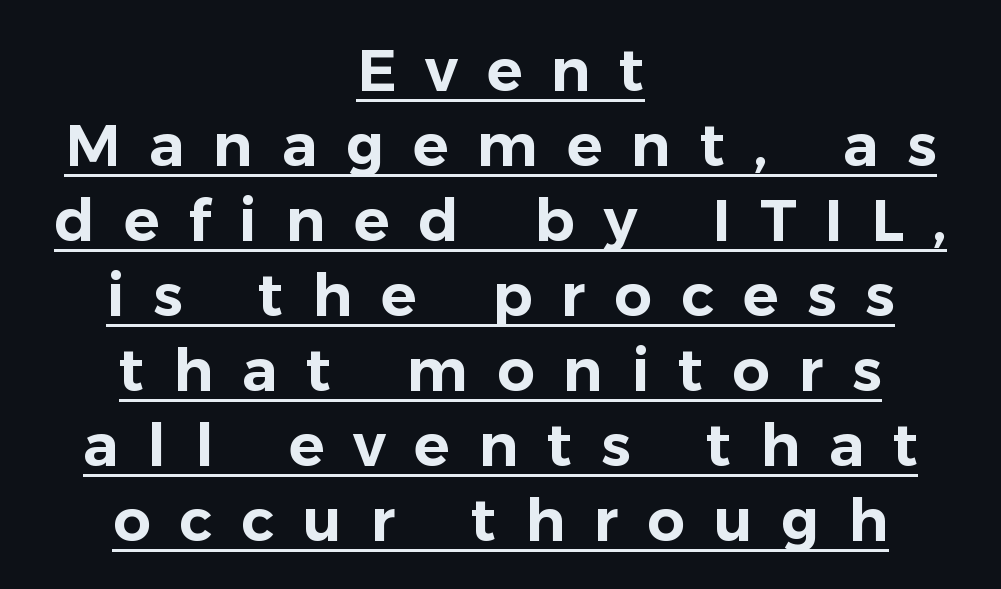
The image shows 59 px sans-serif type, upright; set centered, normal line spacing (1.27x), unusually wide letter spacing (+0.49 em), underlined; low stroke contrast and a medium x-height.
